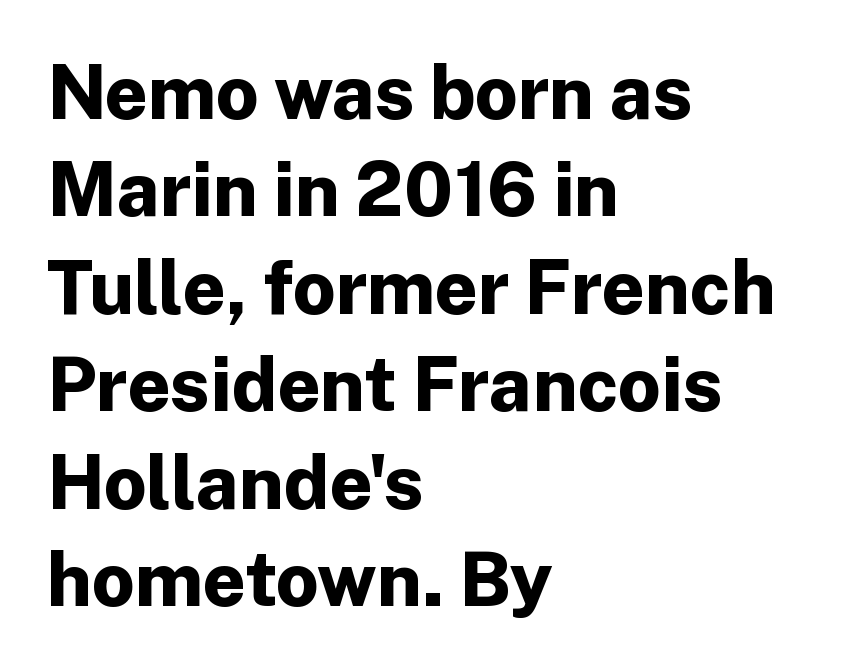
Q: Is the text bold? A: Yes.
Q: Is the text italic (slanted)? A: No, it is upright.
Q: Is the typeface a serif or a sans-serif typeface? A: Sans-serif.
Q: Is the text underlined? A: No.
Q: How is the paragraph aligned? A: Left-aligned.
Q: Is the spacing between letters normal or unusually wide? A: Normal.
Q: Is the spacing between lines tight, normal or loose? A: Normal.
Q: Width (condensed, normal, or wide)? A: Normal.
Q: Stroke contrast? A: Low.
Q: x-height? A: Medium.
Q: Monospaced? A: No.
